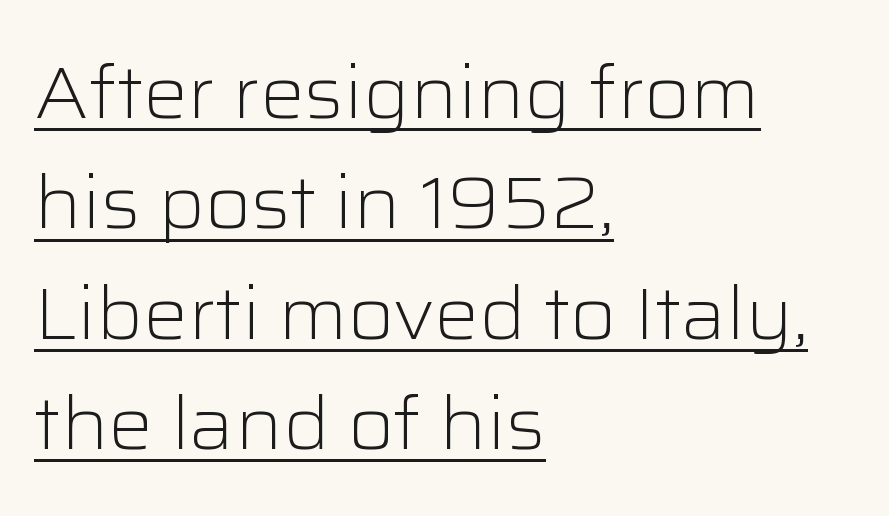
Q: Is the text bold? A: No.
Q: Is the text italic (slanted)? A: No, it is upright.
Q: Is the typeface a serif or a sans-serif typeface? A: Sans-serif.
Q: Is the text underlined? A: Yes.
Q: How is the paragraph aligned? A: Left-aligned.
Q: Is the spacing between letters normal or unusually wide? A: Normal.
Q: Is the spacing between lines tight, normal or loose? A: Normal.
Q: Width (condensed, normal, or wide)? A: Normal.
Q: Stroke contrast? A: Low.
Q: x-height? A: Medium.
Q: Monospaced? A: No.
